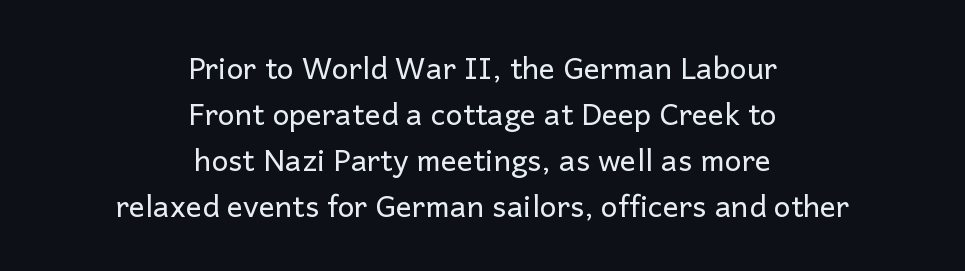
Q: Is the text bold? A: No.
Q: Is the text italic (slanted)? A: No, it is upright.
Q: Is the typeface a serif or a sans-serif typeface? A: Sans-serif.
Q: Is the text underlined? A: No.
Q: How is the paragraph aligned? A: Centered.
Q: Is the spacing between letters normal or unusually wide? A: Normal.
Q: Is the spacing between lines tight, normal or loose? A: Normal.
Q: Width (condensed, normal, or wide)? A: Normal.
Q: Stroke contrast? A: Low.
Q: x-height? A: Medium.
Q: Monospaced? A: No.
